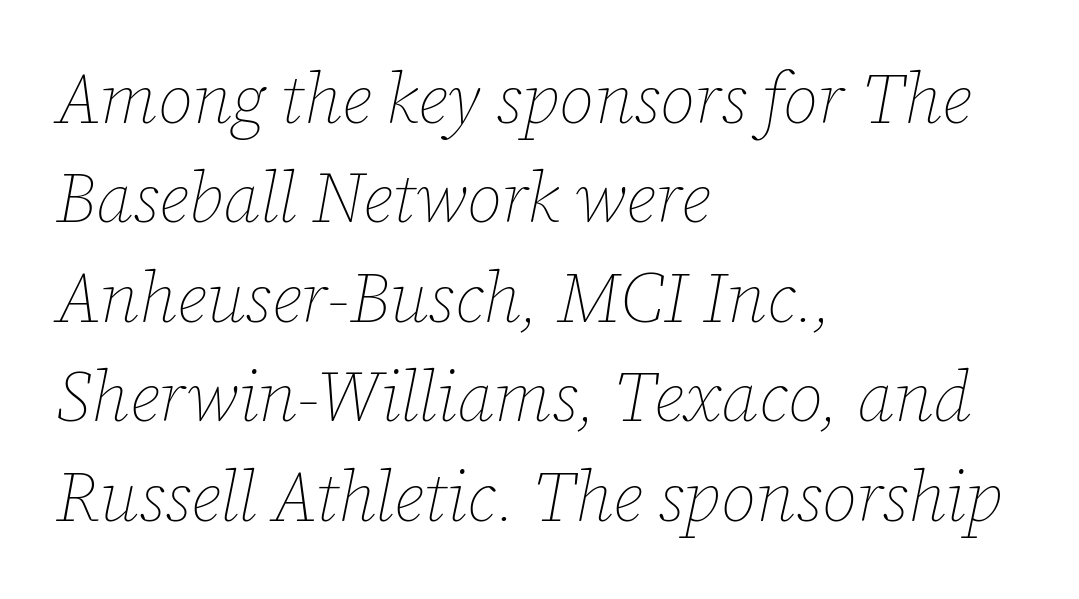
{"italic": "yes", "lean": "right", "slant_degrees": 12, "bold": "no", "weight": "thin", "width": "normal", "stroke_contrast": "low", "x_height": "medium", "monospaced": "no", "underline": "no", "align": "left", "line_spacing": "normal", "line_spacing_ratio": 1.42, "letter_spacing": "normal", "letter_spacing_em": 0.0, "glyph_px": 70}
